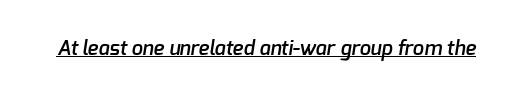
The font is running at a semibold setting, under full bold. The line texture is even and compact thanks to regular tracking. The typesetter has applied underlining to the passage shown.
